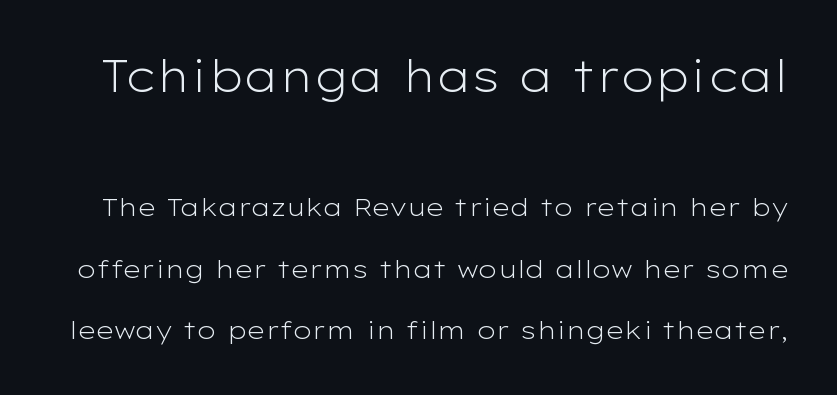
The image shows 44 px light, wide sans-serif type, upright; set loose line spacing (2.46x), normal letter spacing, not underlined; the first (top) block is 1.76x larger; low stroke contrast and a medium x-height.
